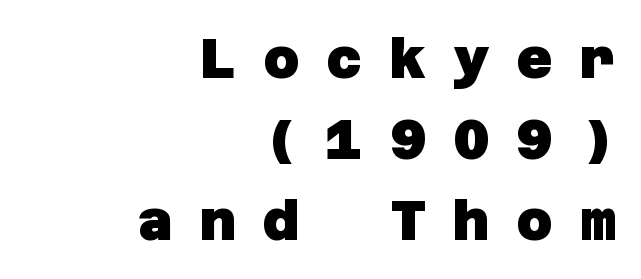
{"serif": "no", "bold": "yes", "weight": "heavy", "width": "normal", "stroke_contrast": "low", "x_height": "large", "underline": "no", "align": "right", "line_spacing": "normal", "line_spacing_ratio": 1.45, "letter_spacing": "wide", "letter_spacing_em": 0.48, "glyph_px": 56}
